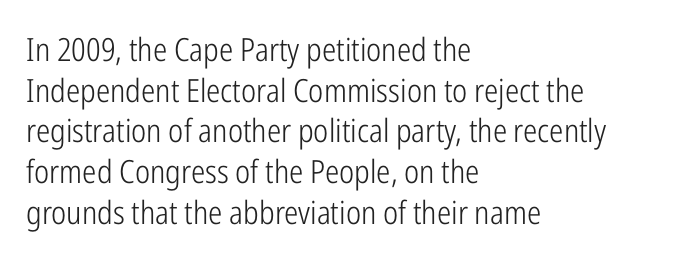
The image shows 32 px light, condensed sans-serif type, upright; set left-aligned, normal line spacing (1.27x), normal letter spacing, not underlined; low stroke contrast and a medium x-height.
